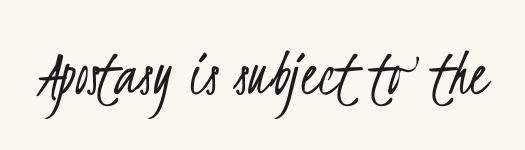
{"serif": "no", "bold": "no", "weight": "light", "width": "condensed", "stroke_contrast": "low", "x_height": "small", "monospaced": "no", "underline": "no", "letter_spacing": "normal", "letter_spacing_em": 0.0, "glyph_px": 68}
